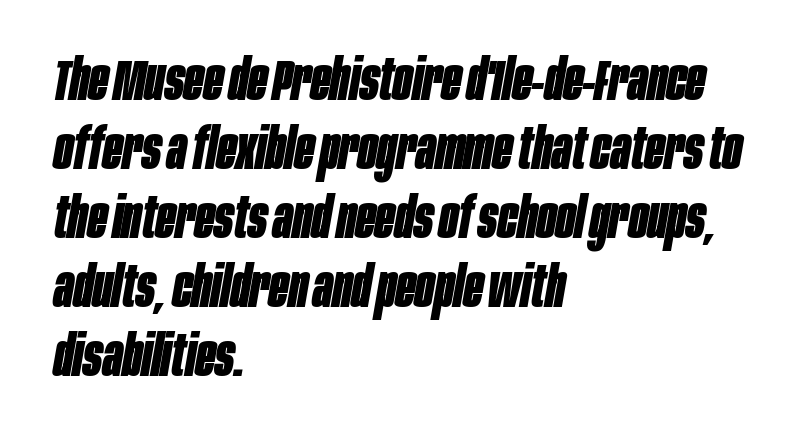
Q: Is the text bold? A: Yes.
Q: Is the text italic (slanted)? A: Yes, it leans right by about 10 degrees.
Q: Is the text underlined? A: No.
Q: How is the paragraph aligned? A: Left-aligned.
Q: Is the spacing between letters normal or unusually wide? A: Normal.
Q: Width (condensed, normal, or wide)? A: Condensed.
Q: Stroke contrast? A: Low.
Q: x-height? A: Large.
Q: Monospaced? A: No.
